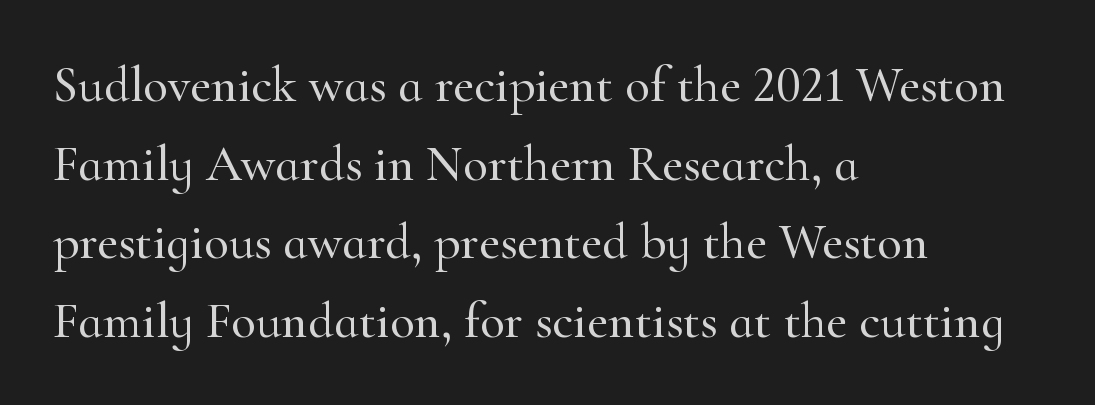
Casual observation: everything's shoved over to the left. Students, note that the glyphs here touch the page at normal intervals. Glance below the letters and you will spot only blank space. The letters advance in unequal steps, a hallmark of proportional type. Leading matches the norm, producing a regular column. Ordinary non-slanted type is in use.
